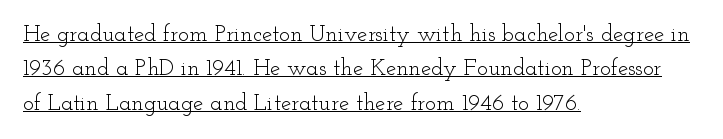
The lines are quadded left. The passage shown is not bold in any degree. Is there any slant? The stems are plumb. The face used here appears with an underline applied.
